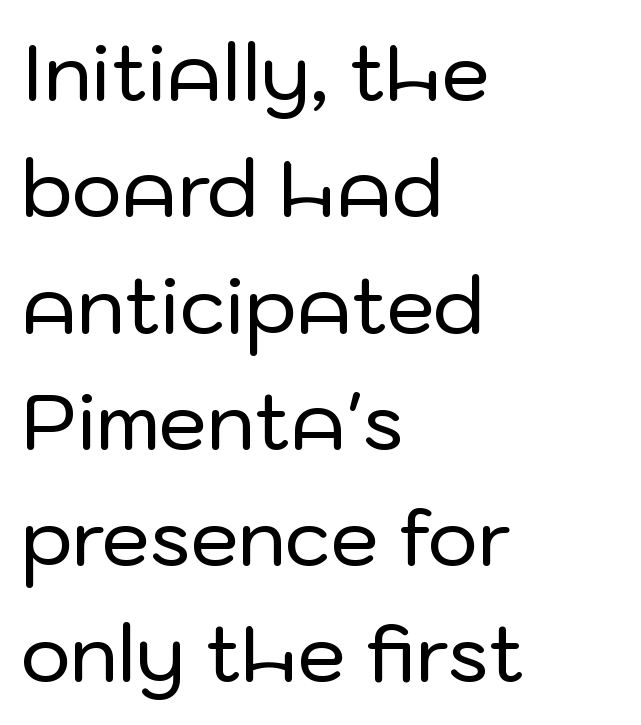
Q: Is the text italic (slanted)? A: No, it is upright.
Q: Is the typeface a serif or a sans-serif typeface? A: Sans-serif.
Q: Is the text underlined? A: No.
Q: How is the paragraph aligned? A: Left-aligned.
Q: Is the spacing between letters normal or unusually wide? A: Normal.
Q: Is the spacing between lines tight, normal or loose? A: Normal.
Q: Width (condensed, normal, or wide)? A: Normal.
Q: Stroke contrast? A: Low.
Q: x-height? A: Medium.
Q: Monospaced? A: No.
